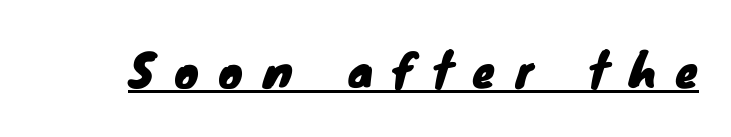
The face used here is a sans, in the tradition of grotesques and geometrics. The glyphs are accompanied by a horizontal stroke just below them. Do the characters align in a grid? No, the font is proportional. Is the letter spacing exaggerated? Yes — the characters are pushed far apart.
